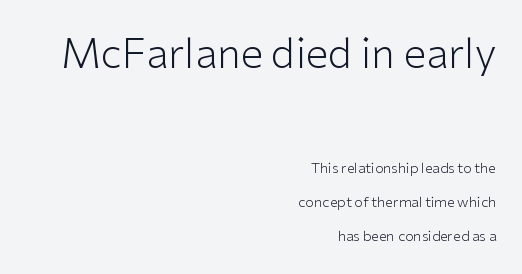
{"serif": "no", "italic": "no", "bold": "no", "weight": "light", "width": "normal", "stroke_contrast": "low", "x_height": "medium", "monospaced": "no", "underline": "no", "align": "right", "line_spacing": "loose", "line_spacing_ratio": 2.42, "letter_spacing": "normal", "letter_spacing_em": 0.0, "larger_block": "first", "size_ratio": 2.93, "glyph_px": 41}
